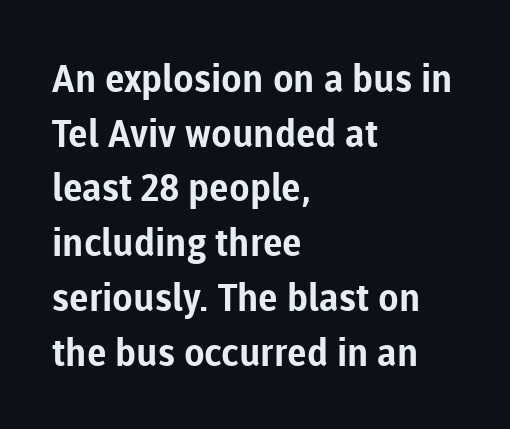
Q: Is the text bold? A: Yes.
Q: Is the text italic (slanted)? A: No, it is upright.
Q: Is the typeface a serif or a sans-serif typeface? A: Sans-serif.
Q: Is the text underlined? A: No.
Q: How is the paragraph aligned? A: Left-aligned.
Q: Is the spacing between letters normal or unusually wide? A: Normal.
Q: Is the spacing between lines tight, normal or loose? A: Normal.
Q: Width (condensed, normal, or wide)? A: Normal.
Q: Stroke contrast? A: Low.
Q: x-height? A: Medium.
Q: Monospaced? A: No.
